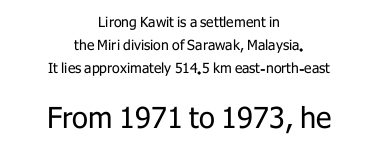
In terms of posture, this sample is upright. Each stroke keeps to a modest, everyday thickness or less. Look at the tracking — it's just the regular setting, nothing added. I'd call this a sans setting — the letters go barefoot. The later block is typeset at a bigger size than the earlier block. Neither beginnings nor endings align; midpoints do.
